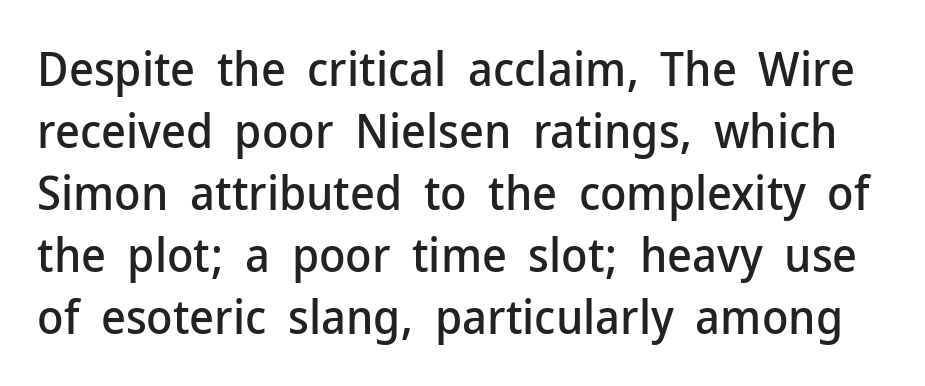
Q: Is the text italic (slanted)? A: No, it is upright.
Q: Is the typeface a serif or a sans-serif typeface? A: Sans-serif.
Q: Is the text underlined? A: No.
Q: Is the spacing between letters normal or unusually wide? A: Normal.
Q: Is the spacing between lines tight, normal or loose? A: Normal.
Q: Width (condensed, normal, or wide)? A: Normal.
Q: Stroke contrast? A: Low.
Q: x-height? A: Medium.
Q: Monospaced? A: No.
